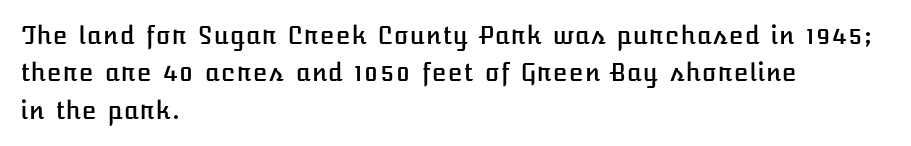
Quick note: interline space is typical. Ordinary non-slanted type is in use. The glyphs are unaccompanied by any horizontal stroke below them. The setting favours the left margin, as ordinary paragraphs usually do.
